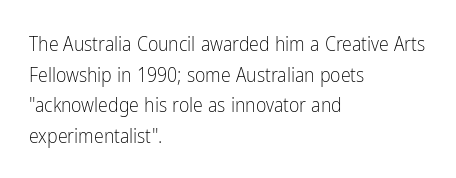
Q: Is the text bold? A: No.
Q: Is the text italic (slanted)? A: No, it is upright.
Q: Is the text underlined? A: No.
Q: How is the paragraph aligned? A: Left-aligned.
Q: Is the spacing between letters normal or unusually wide? A: Normal.
Q: Is the spacing between lines tight, normal or loose? A: Normal.
